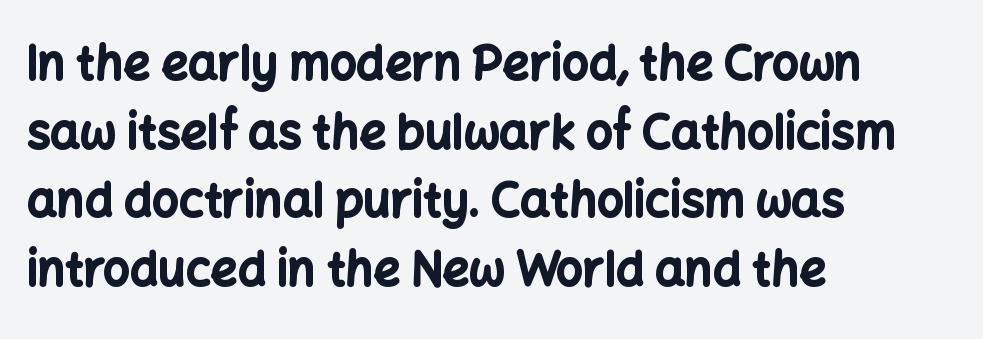
Q: Is the text bold? A: Yes.
Q: Is the text italic (slanted)? A: No, it is upright.
Q: Is the typeface a serif or a sans-serif typeface? A: Sans-serif.
Q: Is the text underlined? A: No.
Q: How is the paragraph aligned? A: Left-aligned.
Q: Is the spacing between letters normal or unusually wide? A: Normal.
Q: Is the spacing between lines tight, normal or loose? A: Normal.
Q: Width (condensed, normal, or wide)? A: Normal.
Q: Stroke contrast? A: Low.
Q: x-height? A: Medium.
Q: Monospaced? A: No.
